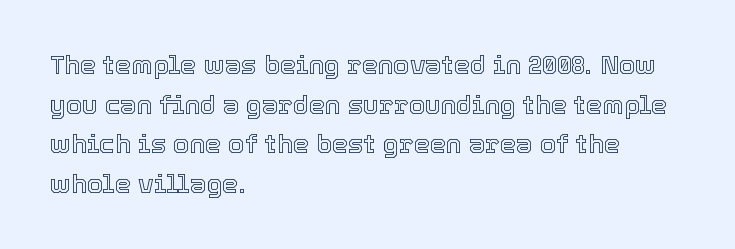
The image shows 26 px text type, upright; set left-aligned, normal line spacing (1.52x), normal letter spacing, not underlined.
